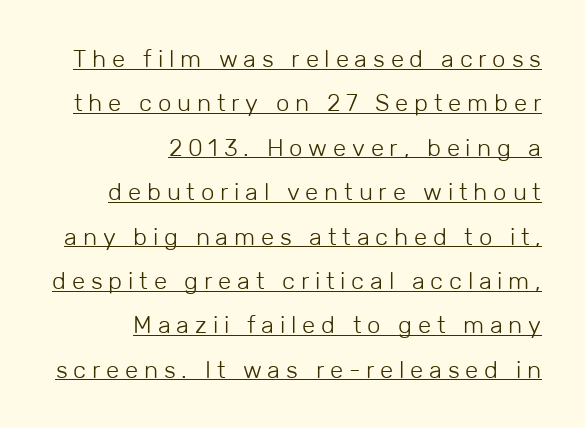
The passage shown has open, widely tracked lettering throughout. Quick note: not italic, upright. This rendering features underlined lettering. Horizontal alignment here is rightward, an uncommon choice for prose. Compared with a typical body face, this is equally light or lighter still.
